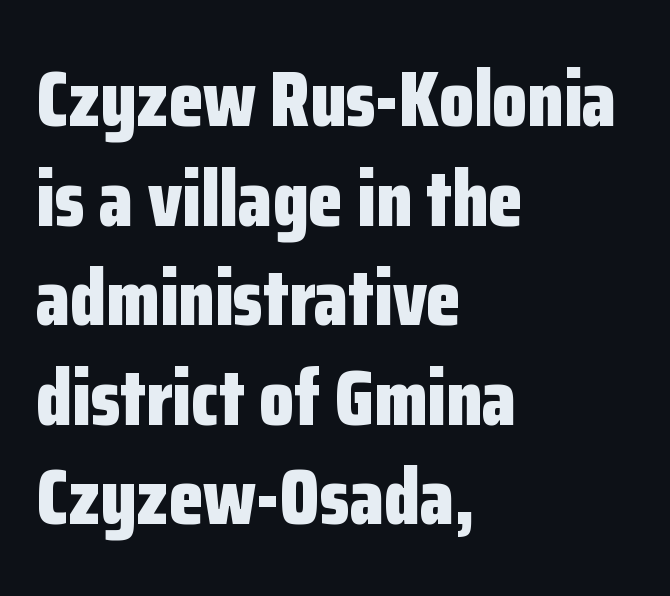
{"serif": "no", "italic": "no", "bold": "yes", "weight": "bold", "width": "condensed", "stroke_contrast": "low", "x_height": "medium", "monospaced": "no", "underline": "no", "align": "left", "line_spacing": "normal", "line_spacing_ratio": 1.26, "letter_spacing": "normal", "letter_spacing_em": 0.0, "glyph_px": 79}
